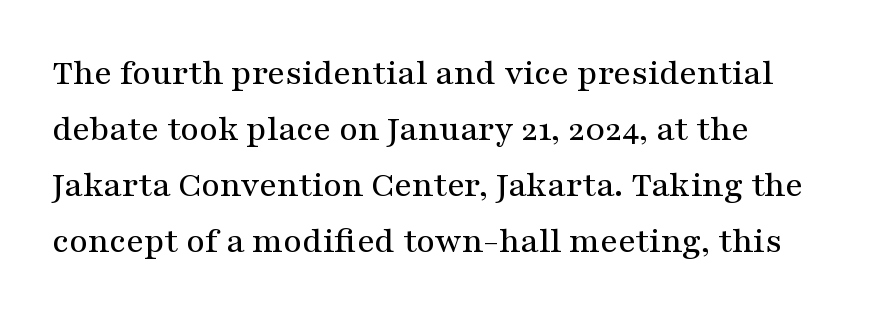
The image shows 36 px wide serif type, upright; set normal line spacing (1.56x), normal letter spacing, not underlined; medium stroke contrast and a medium x-height.
